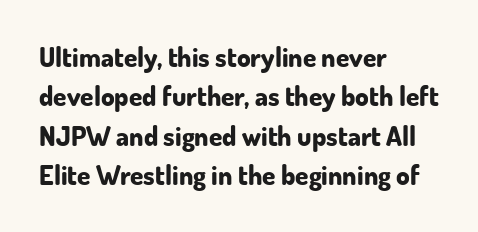
The image shows 27 px bold type, upright; set left-aligned, normal line spacing (1.46x), normal letter spacing, not underlined.
